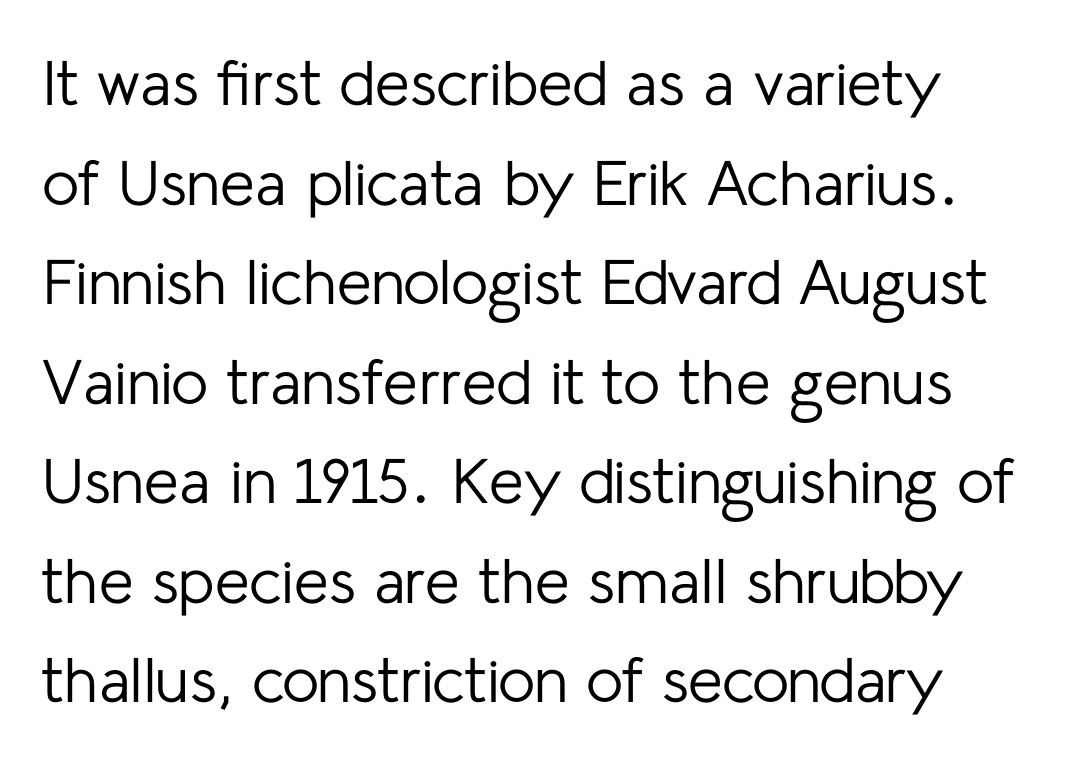
The image shows 63 px regular-weight sans-serif type, upright; set normal line spacing (1.58x), normal letter spacing, not underlined; low stroke contrast and a medium x-height.
